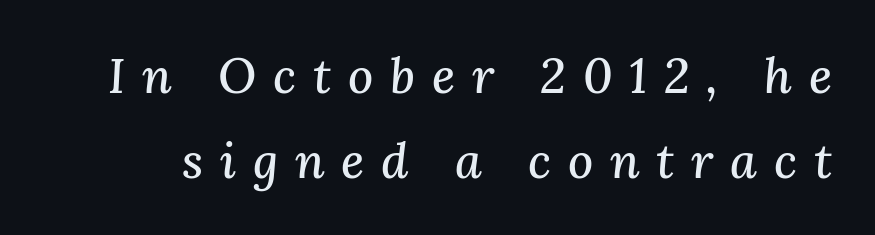
The image shows 49 px serif type, italic (leaning right); set line spacing 1.73x, unusually wide letter spacing (+0.34 em), not underlined; medium stroke contrast and a medium x-height.
